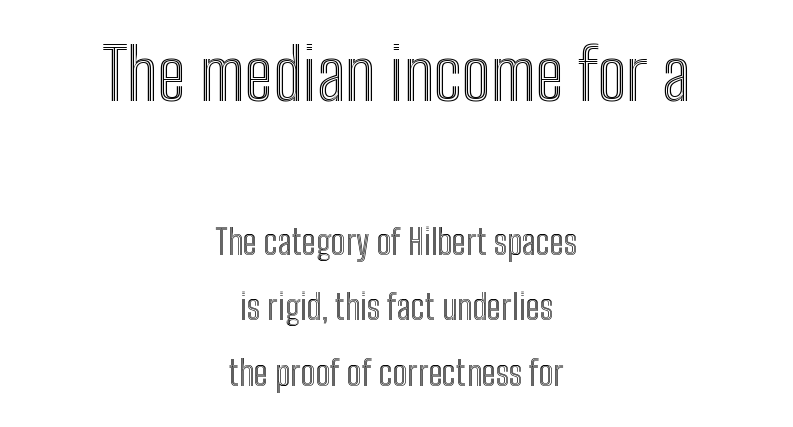
{"italic": "no", "width": "condensed", "x_height": "medium", "monospaced": "no", "underline": "no", "align": "center", "line_spacing_ratio": 1.88, "letter_spacing": "normal", "letter_spacing_em": 0.0, "larger_block": "first", "size_ratio": 2.0, "glyph_px": 70}
